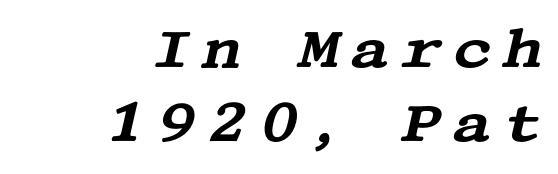
The image shows 55 px wide serif type, italic (leaning right); set right-aligned, normal line spacing (1.35x), not underlined; medium stroke contrast and a large x-height.
